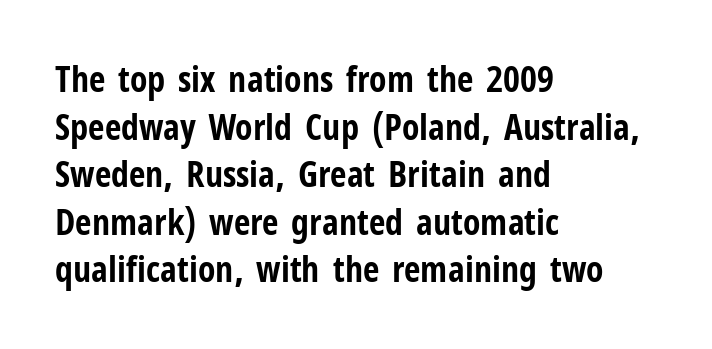
Q: Is the text bold? A: Yes.
Q: Is the text italic (slanted)? A: No, it is upright.
Q: Is the typeface a serif or a sans-serif typeface? A: Sans-serif.
Q: Is the text underlined? A: No.
Q: How is the paragraph aligned? A: Left-aligned.
Q: Is the spacing between letters normal or unusually wide? A: Normal.
Q: Is the spacing between lines tight, normal or loose? A: Normal.
Q: Width (condensed, normal, or wide)? A: Condensed.
Q: Stroke contrast? A: Low.
Q: x-height? A: Medium.
Q: Monospaced? A: No.
